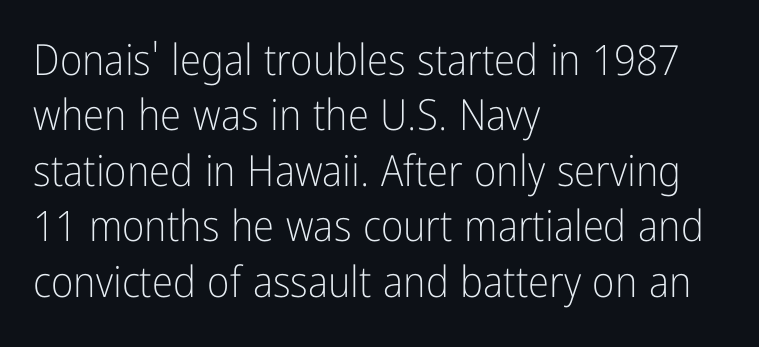
The image shows 43 px light, condensed sans-serif type, upright; set left-aligned, normal line spacing (1.29x), normal letter spacing, not underlined; low stroke contrast and a medium x-height.
